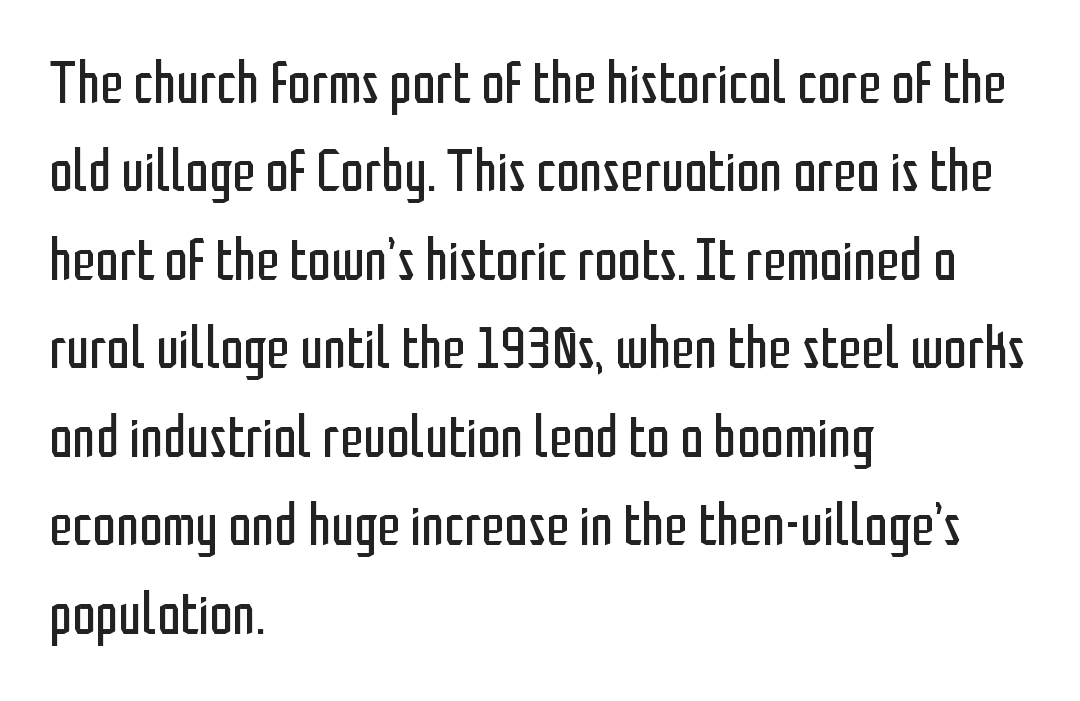
The image shows 59 px regular-weight, condensed sans-serif type, upright; set left-aligned, normal line spacing (1.5x), normal letter spacing, not underlined; low stroke contrast and a medium x-height.
